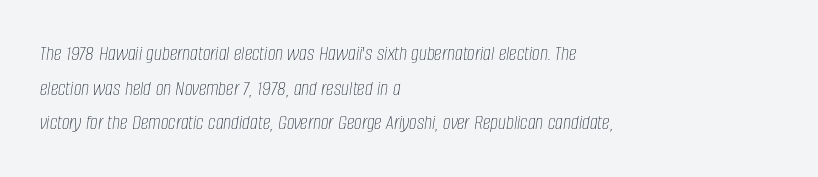
{"italic": "yes", "lean": "right", "slant_degrees": 8, "bold": "no", "underline": "no", "align": "left", "line_spacing": "normal", "line_spacing_ratio": 1.57, "letter_spacing": "normal", "letter_spacing_em": 0.0, "glyph_px": 22}
